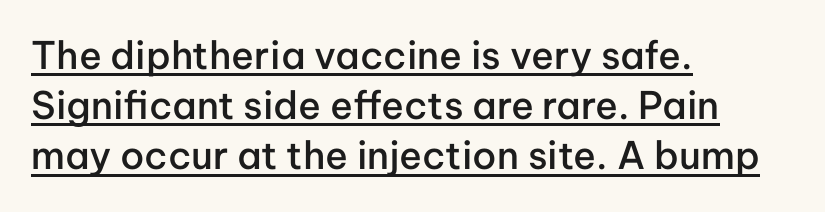
{"serif": "no", "italic": "no", "bold": "semi", "weight": "semibold", "width": "normal", "stroke_contrast": "low", "x_height": "medium", "monospaced": "no", "underline": "yes", "align": "left", "line_spacing": "normal", "line_spacing_ratio": 1.32, "letter_spacing": "normal", "letter_spacing_em": 0.0, "glyph_px": 38}
